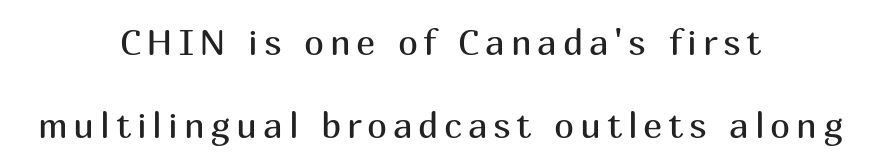
Underlining? Definitely not there. Note the varied advance widths — an 'i' is clearly narrower than an 'm'. Is this a sans? Yes — the strokes have no serifs. Nothing heavy about these letters — not bold at all.
